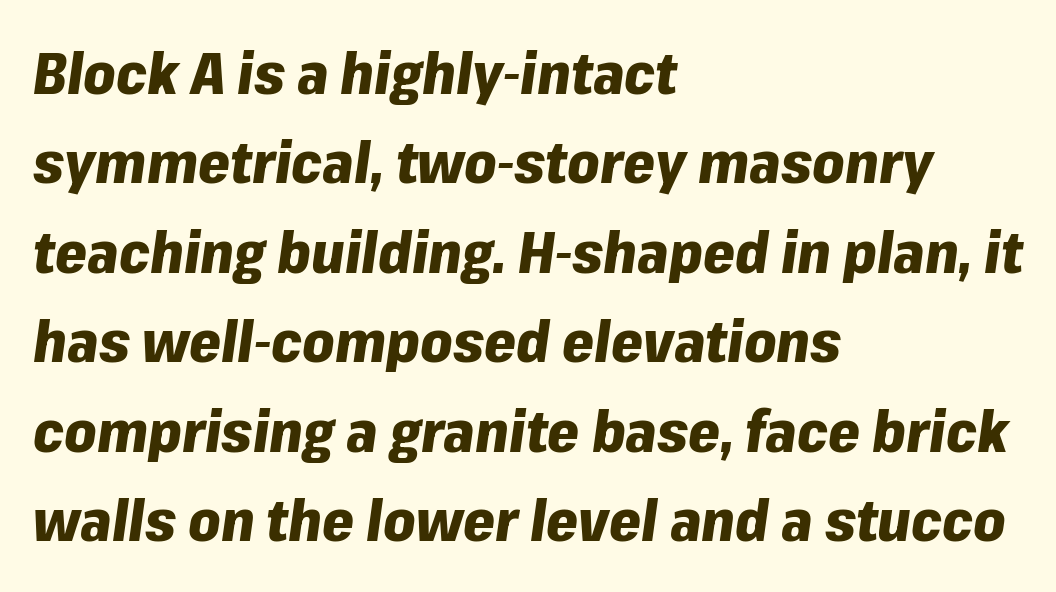
Q: Is the text bold? A: Yes.
Q: Is the text italic (slanted)? A: Yes, it leans right by about 8 degrees.
Q: Is the text underlined? A: No.
Q: How is the paragraph aligned? A: Left-aligned.
Q: Is the spacing between letters normal or unusually wide? A: Normal.
Q: Is the spacing between lines tight, normal or loose? A: Normal.
Q: Width (condensed, normal, or wide)? A: Normal.
Q: Stroke contrast? A: Low.
Q: x-height? A: Medium.
Q: Monospaced? A: No.
